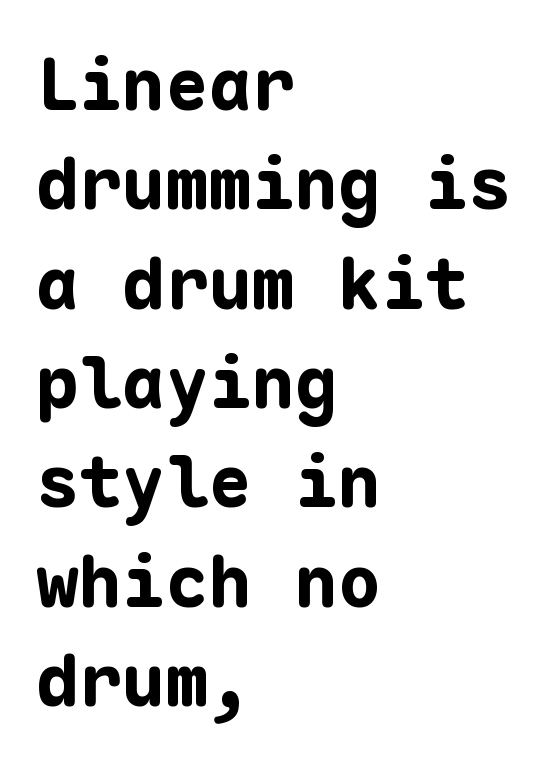
Q: Is the text bold? A: Yes.
Q: Is the text italic (slanted)? A: No, it is upright.
Q: Is the typeface a serif or a sans-serif typeface? A: Sans-serif.
Q: Is the text underlined? A: No.
Q: How is the paragraph aligned? A: Left-aligned.
Q: Is the spacing between letters normal or unusually wide? A: Normal.
Q: Is the spacing between lines tight, normal or loose? A: Normal.
Q: Width (condensed, normal, or wide)? A: Normal.
Q: Stroke contrast? A: Low.
Q: x-height? A: Medium.
Q: Monospaced? A: Yes.
